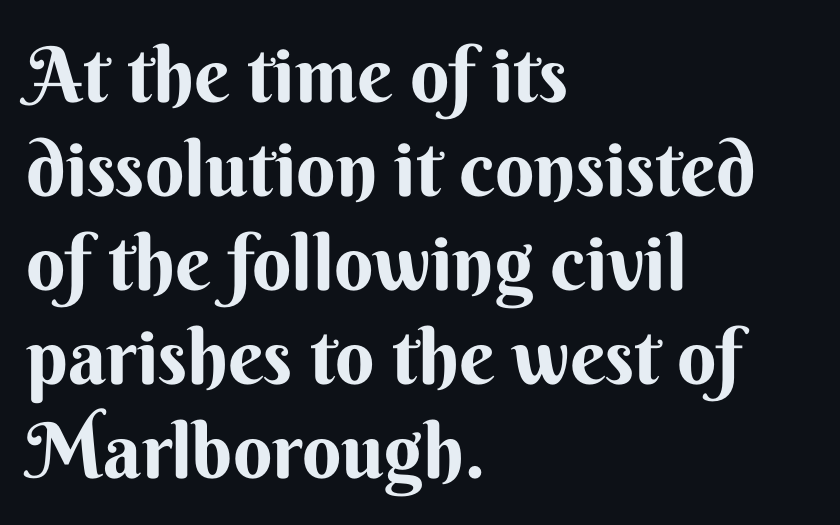
Q: Is the text bold? A: Yes.
Q: Is the text italic (slanted)? A: No, it is upright.
Q: Is the typeface a serif or a sans-serif typeface? A: Sans-serif.
Q: Is the text underlined? A: No.
Q: How is the paragraph aligned? A: Left-aligned.
Q: Is the spacing between letters normal or unusually wide? A: Normal.
Q: Width (condensed, normal, or wide)? A: Normal.
Q: Stroke contrast? A: Medium.
Q: x-height? A: Small.
Q: Monospaced? A: No.
